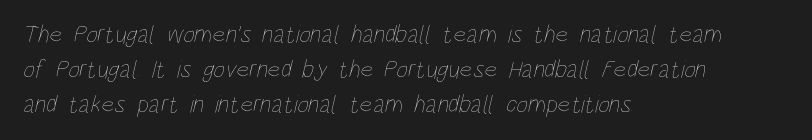
The image shows 25 px text type; set left-aligned, normal line spacing (1.41x), normal letter spacing, not underlined.
